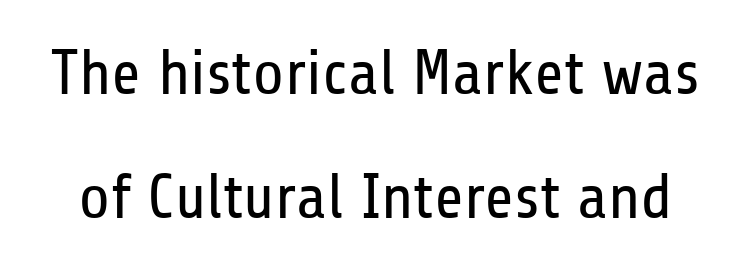
{"serif": "no", "italic": "no", "bold": "no", "weight": "regular", "width": "condensed", "stroke_contrast": "low", "x_height": "medium", "monospaced": "no", "underline": "no", "line_spacing": "loose", "line_spacing_ratio": 1.94, "letter_spacing": "normal", "letter_spacing_em": 0.0, "glyph_px": 64}
